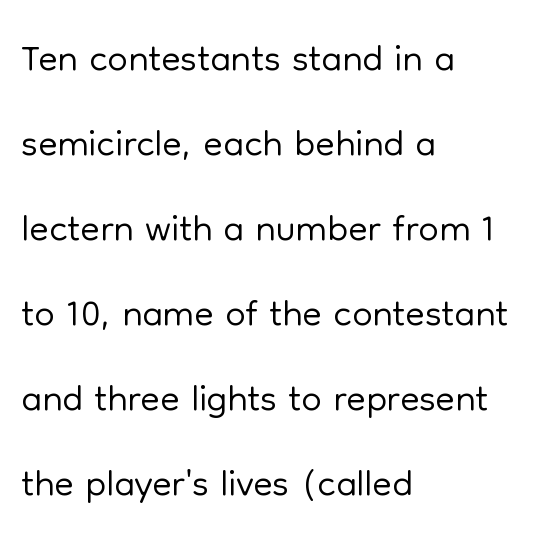
The letters stand straight up with perfectly vertical stems. Line beginnings align vertically; line endings do not. The face used here is proportionally spaced, like ordinary book or web type. Characters follow at the spacing the type designer built in. The vertical gap from one line to the next is medium. Is this a heavy cut? Hardly; it is regular or lighter.
